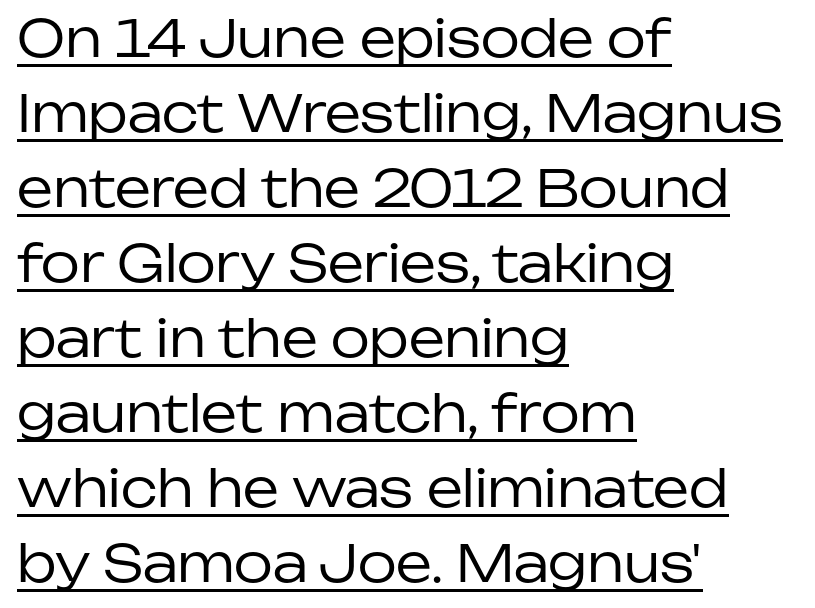
Q: Is the text bold? A: No.
Q: Is the text italic (slanted)? A: No, it is upright.
Q: Is the typeface a serif or a sans-serif typeface? A: Sans-serif.
Q: Is the text underlined? A: Yes.
Q: How is the paragraph aligned? A: Left-aligned.
Q: Is the spacing between letters normal or unusually wide? A: Normal.
Q: Is the spacing between lines tight, normal or loose? A: Normal.
Q: Width (condensed, normal, or wide)? A: Normal.
Q: Stroke contrast? A: Low.
Q: x-height? A: Medium.
Q: Monospaced? A: No.
